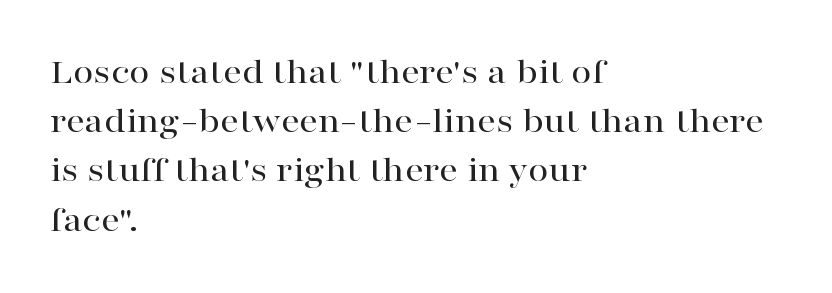
Q: Is the text italic (slanted)? A: No, it is upright.
Q: Is the typeface a serif or a sans-serif typeface? A: Serif.
Q: Is the text underlined? A: No.
Q: How is the paragraph aligned? A: Left-aligned.
Q: Is the spacing between letters normal or unusually wide? A: Normal.
Q: Is the spacing between lines tight, normal or loose? A: Normal.
Q: Width (condensed, normal, or wide)? A: Wide.
Q: Stroke contrast? A: High.
Q: x-height? A: Medium.
Q: Monospaced? A: No.
